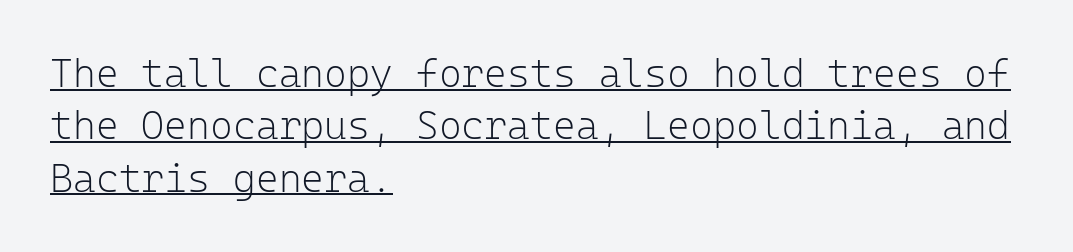
Q: Is the text bold? A: No.
Q: Is the text italic (slanted)? A: No, it is upright.
Q: Is the typeface a serif or a sans-serif typeface? A: Sans-serif.
Q: Is the text underlined? A: Yes.
Q: How is the paragraph aligned? A: Left-aligned.
Q: Is the spacing between letters normal or unusually wide? A: Normal.
Q: Is the spacing between lines tight, normal or loose? A: Normal.
Q: Width (condensed, normal, or wide)? A: Normal.
Q: Stroke contrast? A: Low.
Q: x-height? A: Medium.
Q: Monospaced? A: Yes.
